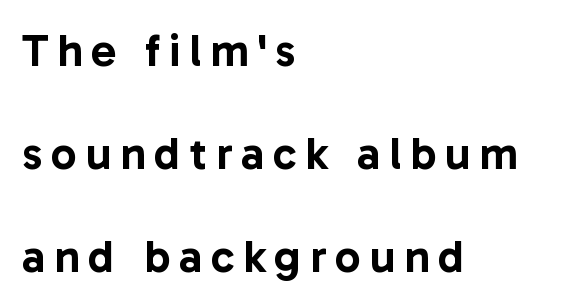
Line spacing here is loose. The zone under the glyphs is completely vacant. Is the block centered? No — it sits flush against the left margin. Is this a fixed-width face? No — the glyphs have proportional, varying widths.
